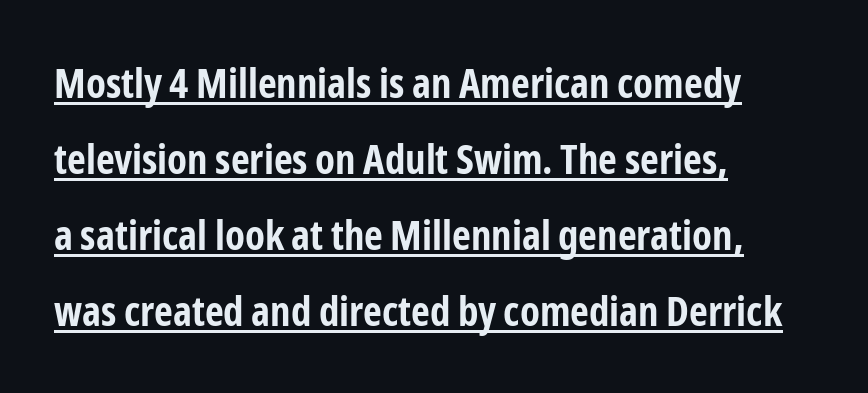
{"serif": "no", "italic": "no", "bold": "yes", "weight": "bold", "width": "condensed", "stroke_contrast": "low", "x_height": "medium", "monospaced": "no", "underline": "yes", "align": "left", "line_spacing_ratio": 1.85, "letter_spacing": "normal", "letter_spacing_em": 0.0, "glyph_px": 41}
